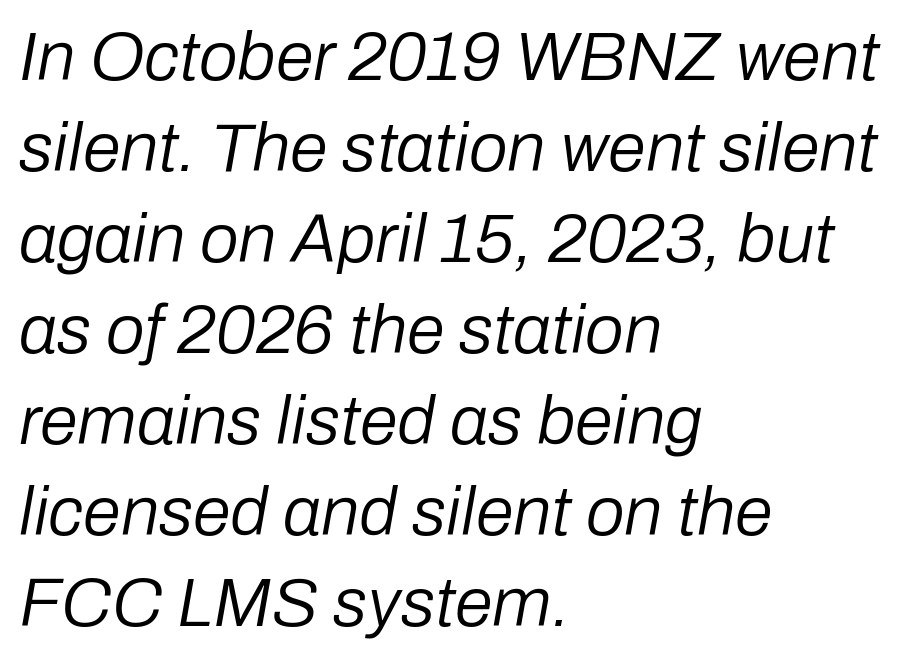
{"italic": "yes", "lean": "right", "slant_degrees": 10, "bold": "no", "weight": "regular", "width": "normal", "stroke_contrast": "low", "x_height": "medium", "monospaced": "no", "underline": "no", "align": "left", "line_spacing": "normal", "line_spacing_ratio": 1.32, "letter_spacing": "normal", "letter_spacing_em": 0.0, "glyph_px": 69}
